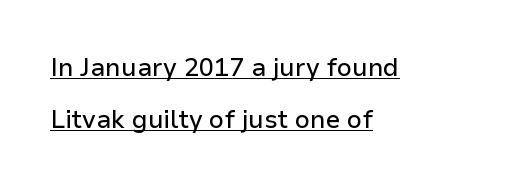
The image shows 25 px text type, upright; set left-aligned, loose line spacing (2.07x), normal letter spacing, underlined.
